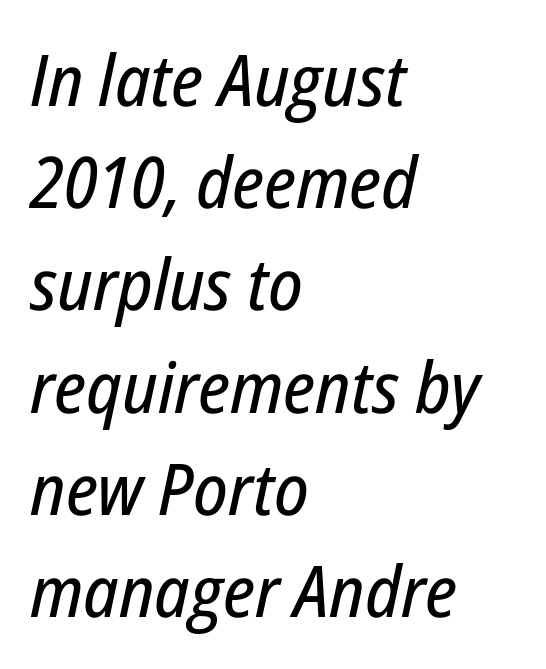
Rows of type keep a routine distance in the vertical direction. The specimen reads as italic at a glance. Compared with a centered layout, this one pins lines to the left instead. The zone under the glyphs is completely vacant. Short note: letters normally spaced.
